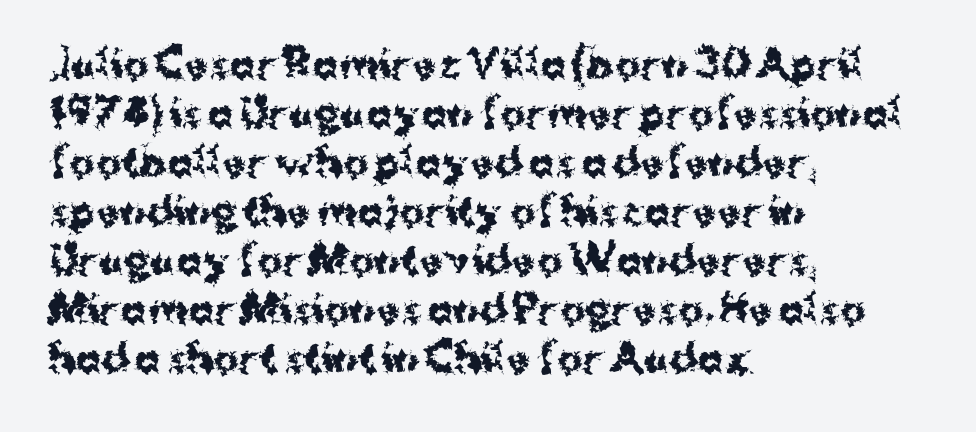
{"serif": "no", "italic": "no", "bold": "yes", "weight": "bold", "width": "normal", "stroke_contrast": "medium", "x_height": "medium", "monospaced": "no", "underline": "no", "align": "left", "line_spacing": "normal", "line_spacing_ratio": 1.29, "letter_spacing": "normal", "letter_spacing_em": 0.0, "glyph_px": 38}
